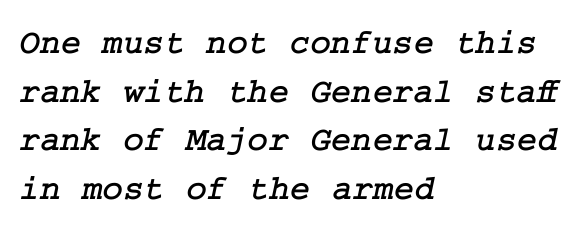
{"serif": "yes", "width": "normal", "stroke_contrast": "low", "x_height": "medium", "underline": "no", "align": "left", "line_spacing": "normal", "line_spacing_ratio": 1.39, "letter_spacing": "normal", "letter_spacing_em": 0.0, "glyph_px": 35}
